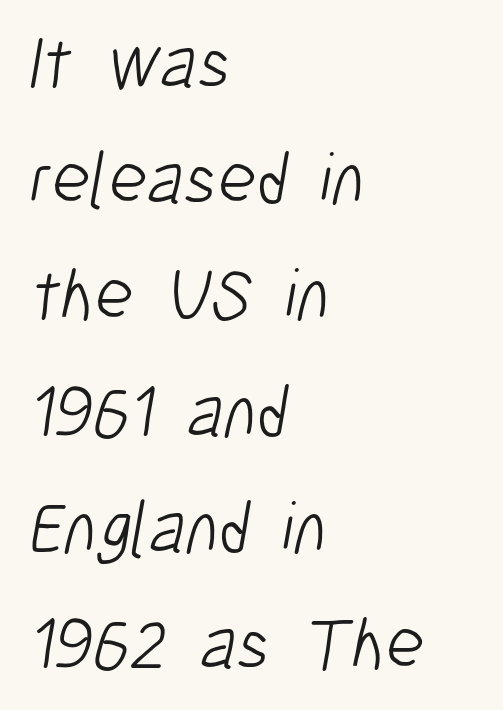
Q: Is the text bold? A: No.
Q: Is the typeface a serif or a sans-serif typeface? A: Sans-serif.
Q: Is the text underlined? A: No.
Q: How is the paragraph aligned? A: Left-aligned.
Q: Is the spacing between letters normal or unusually wide? A: Normal.
Q: Is the spacing between lines tight, normal or loose? A: Normal.
Q: Width (condensed, normal, or wide)? A: Condensed.
Q: Stroke contrast? A: Low.
Q: x-height? A: Medium.
Q: Monospaced? A: No.
